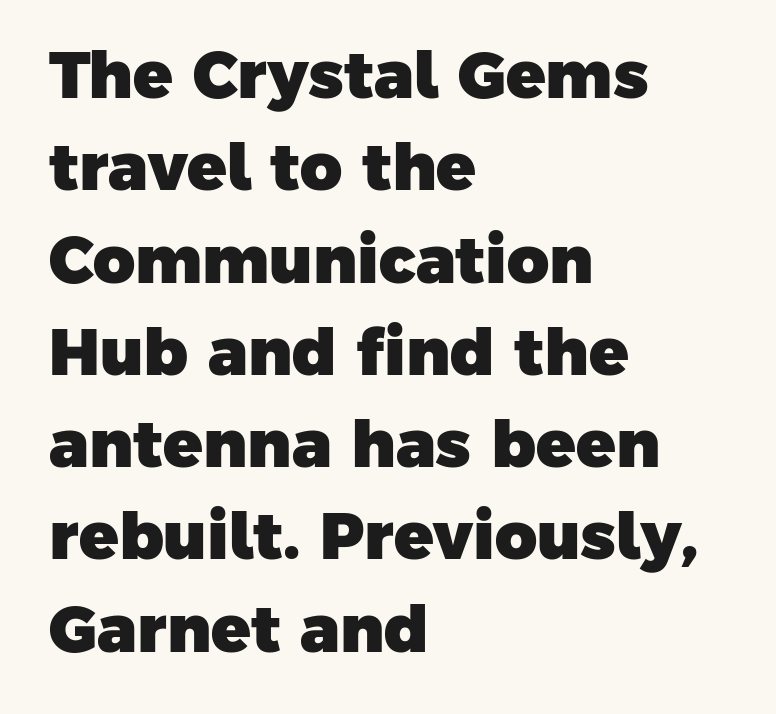
{"serif": "no", "bold": "yes", "weight": "heavy", "width": "normal", "stroke_contrast": "low", "x_height": "medium", "monospaced": "no", "underline": "no", "align": "left", "line_spacing": "normal", "line_spacing_ratio": 1.42, "letter_spacing": "normal", "letter_spacing_em": 0.0, "glyph_px": 65}
